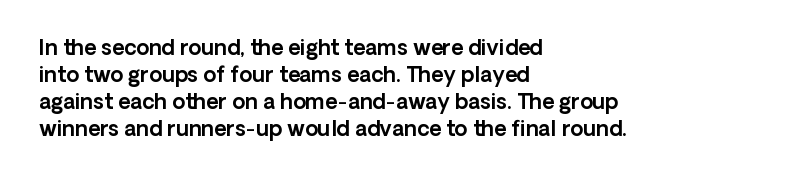
The image shows 21 px text type, upright; set left-aligned, normal line spacing (1.29x), normal letter spacing, not underlined.
